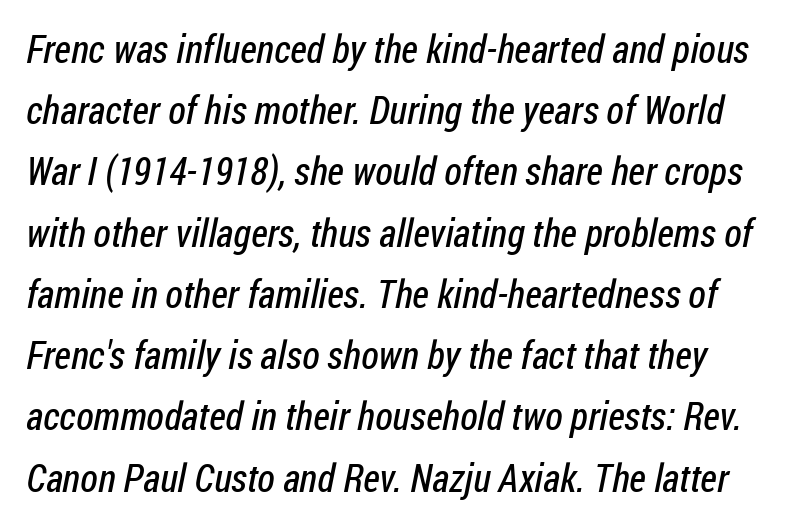
The image shows 39 px regular-weight, condensed sans-serif type; set normal line spacing (1.57x), normal letter spacing, not underlined; low stroke contrast and a medium x-height.
